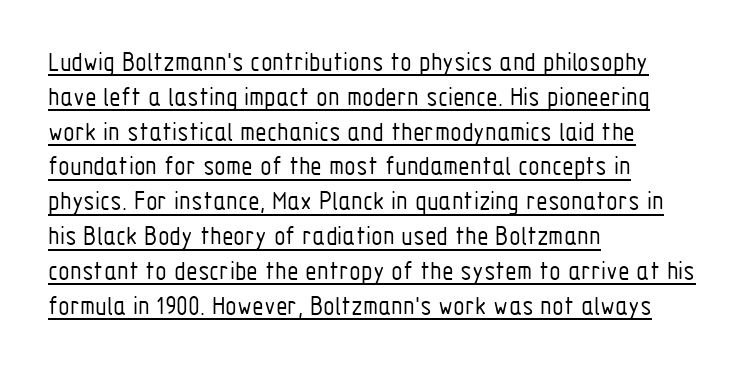
The image shows 27 px text type, upright; set left-aligned, normal line spacing (1.29x), normal letter spacing, underlined.
